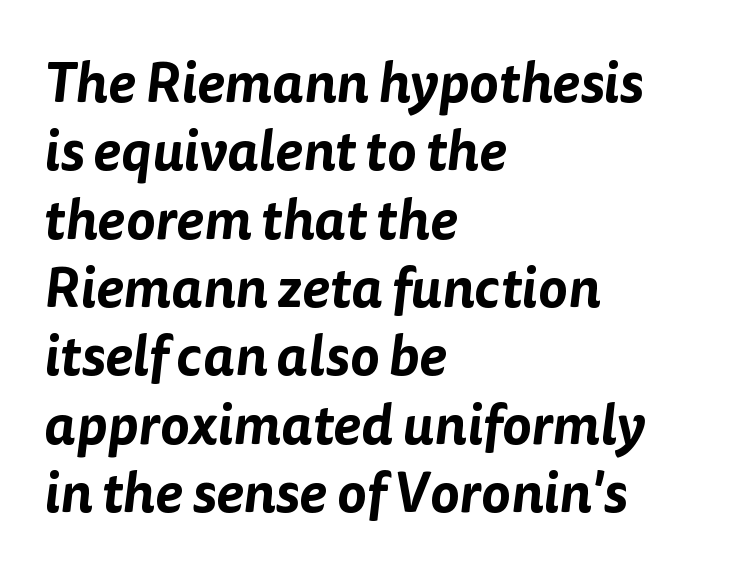
Are there feet on the stems? There aren't — it's a sans. Any mark beneath the type? The region is blank. You could call the tracking neutral — neither tight nor loose. Do the characters align in a grid? No, the font is proportional. The text block is weighted toward the left margin, trailing off unevenly rightward.
